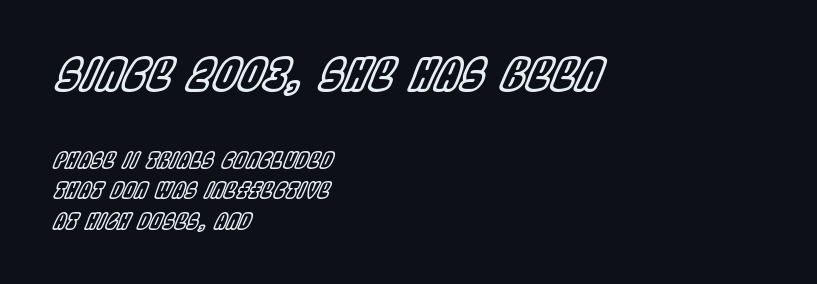
Each new line begins a customary step beneath the previous one. Think of a printed novel: that variable character pitch is what you see here. The string is rendered with underlining switched off. The glyphs look as if they've been sheared to an angle. Each word holds together tightly as a unit, with standard inter-letter gaps. Top chunk: large. Bottom chunk: small.
